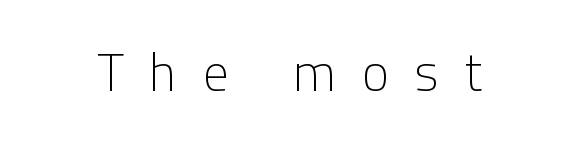
These lines are rendered in a variable-pitch font. Beneath every word, the page is bare. The lettering holds an erect, upright posture throughout. Classification — sans serif. Honestly, the letter spacing is so wide it's the main thing you notice. Stroke mass is kept to a normal reading level or below.
